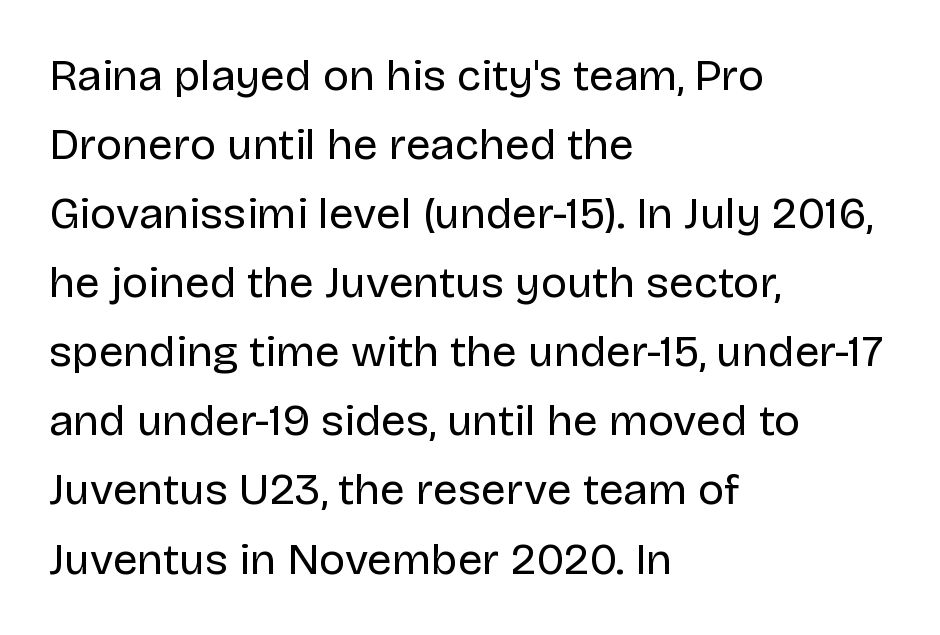
The image shows 44 px regular-weight sans-serif type, upright; set left-aligned, normal line spacing (1.57x), normal letter spacing, not underlined; low stroke contrast and a large x-height.
